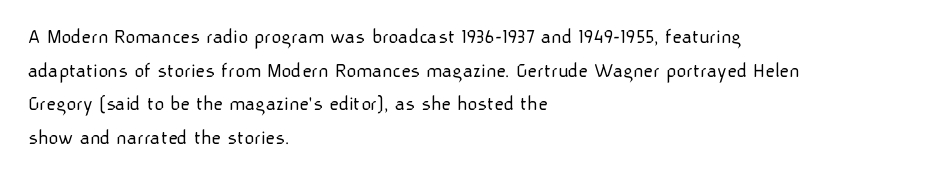
The image shows 21 px text type, upright; set left-aligned, normal line spacing (1.6x), normal letter spacing, not underlined.
